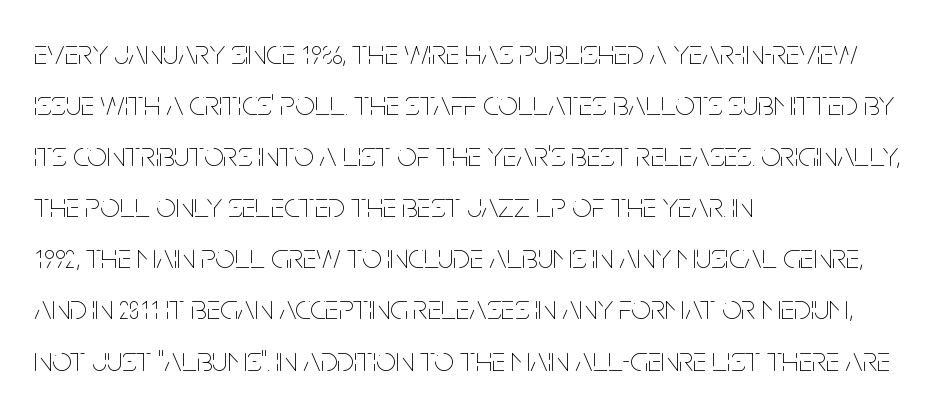
Q: Is the text bold? A: No.
Q: Is the text italic (slanted)? A: No, it is upright.
Q: Is the text underlined? A: No.
Q: How is the paragraph aligned? A: Left-aligned.
Q: Is the spacing between letters normal or unusually wide? A: Normal.
Q: Is the spacing between lines tight, normal or loose? A: Normal.
Q: Width (condensed, normal, or wide)? A: Condensed.
Q: Stroke contrast? A: Low.
Q: x-height? A: Large.
Q: Monospaced? A: No.
